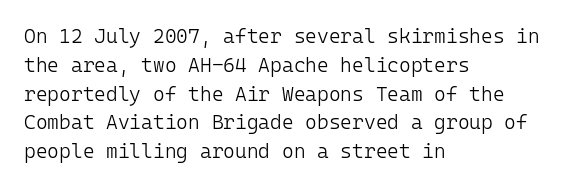
{"italic": "no", "bold": "no", "underline": "no", "align": "left", "line_spacing": "normal", "line_spacing_ratio": 1.44, "letter_spacing": "normal", "letter_spacing_em": 0.0, "glyph_px": 20}
